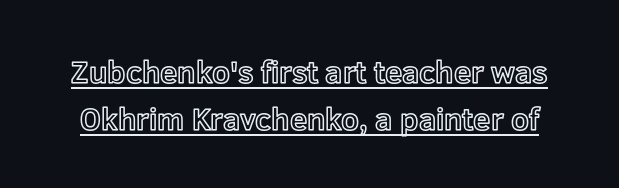
Q: Is the text italic (slanted)? A: No, it is upright.
Q: Is the text underlined? A: Yes.
Q: Is the spacing between letters normal or unusually wide? A: Normal.
Q: Is the spacing between lines tight, normal or loose? A: Normal.
Q: Width (condensed, normal, or wide)? A: Normal.
Q: x-height? A: Medium.
Q: Monospaced? A: No.
